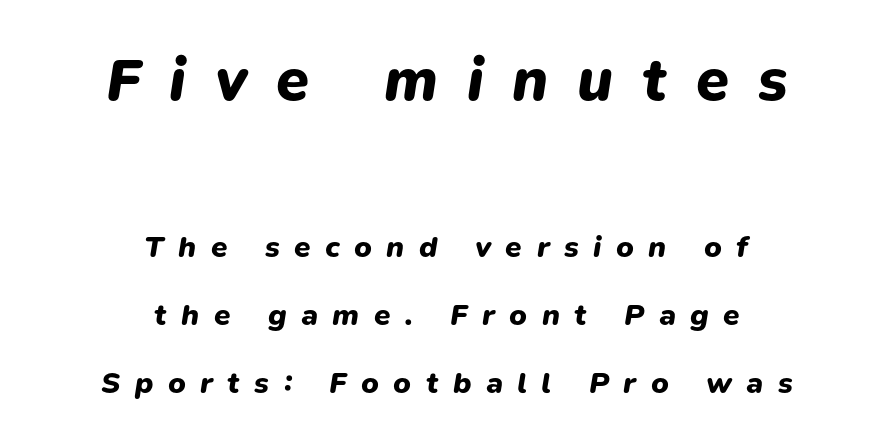
There is plenty of visible air inserted between adjacent glyphs. In terms of posture, this sample is oblique. The specimen omits any rule beneath the text block's lines. Both edges are ragged and mirror each other, which tells us the setting is centered.
